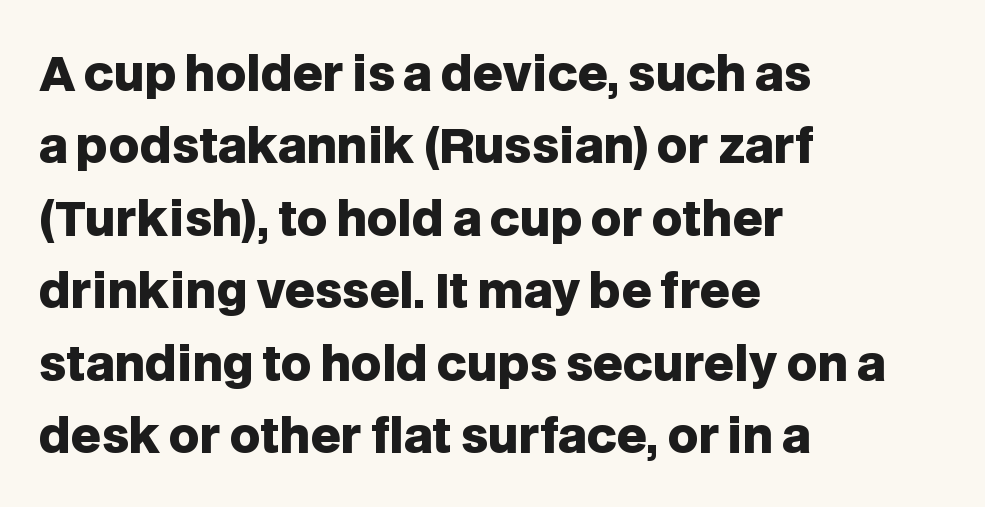
Q: Is the text bold? A: Yes.
Q: Is the text italic (slanted)? A: No, it is upright.
Q: Is the typeface a serif or a sans-serif typeface? A: Sans-serif.
Q: Is the text underlined? A: No.
Q: How is the paragraph aligned? A: Left-aligned.
Q: Is the spacing between letters normal or unusually wide? A: Normal.
Q: Is the spacing between lines tight, normal or loose? A: Normal.
Q: Width (condensed, normal, or wide)? A: Normal.
Q: Stroke contrast? A: Low.
Q: x-height? A: Large.
Q: Monospaced? A: No.
